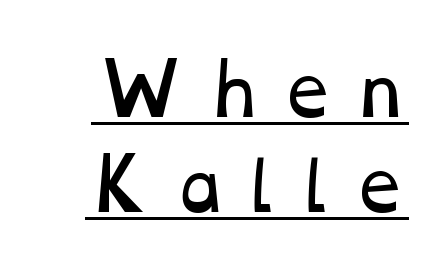
Stems here are at most as thick as an everyday book face. Looks like someone drew a line under every word here. The passage is arranged like a letterhead date or caption credit — flush right. Look at the tracking — it's clearly loosened, letters drifting apart. The letters advance in unequal steps, a hallmark of proportional type.
